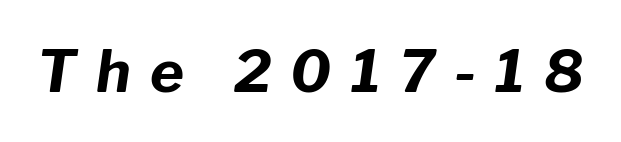
The image shows 58 px bold type, italic (leaning right); set unusually wide letter spacing (+0.33 em), not underlined; low stroke contrast and a medium x-height.
